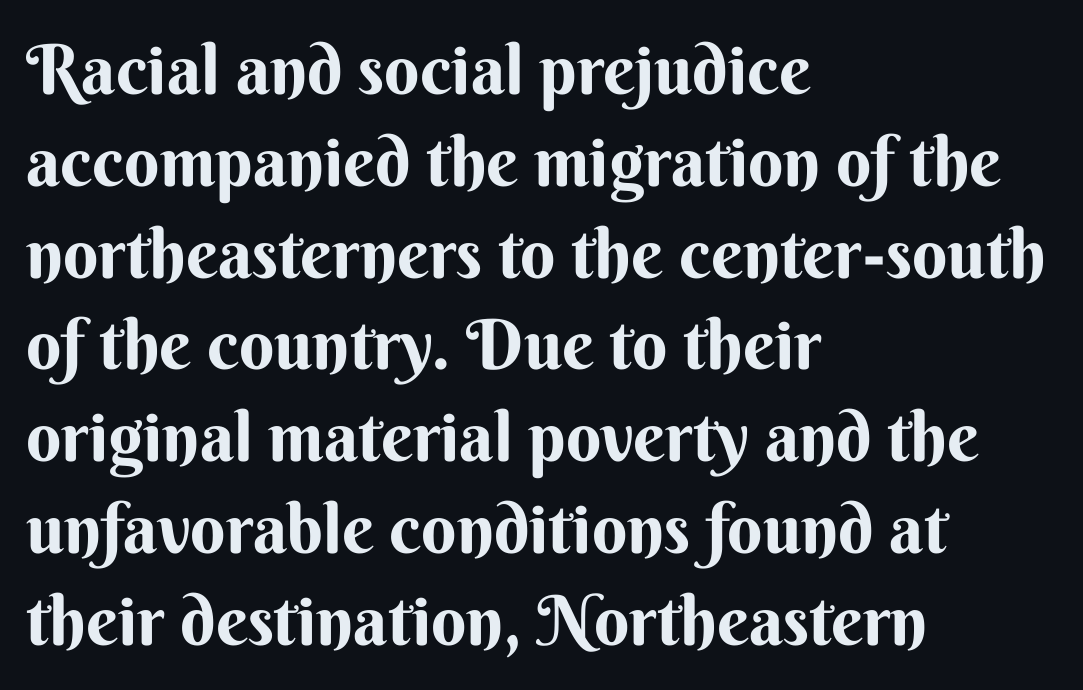
The image shows 69 px sans-serif type, upright; set left-aligned, normal line spacing (1.33x), normal letter spacing, not underlined; medium stroke contrast and a small x-height.
